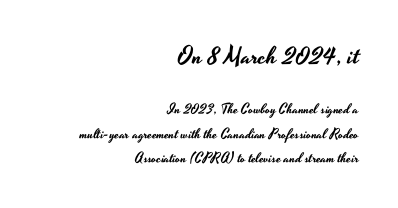
The image shows 24 px text type; set right-aligned, line spacing 1.72x, normal letter spacing, not underlined; the first (top) block is 1.71x larger.
